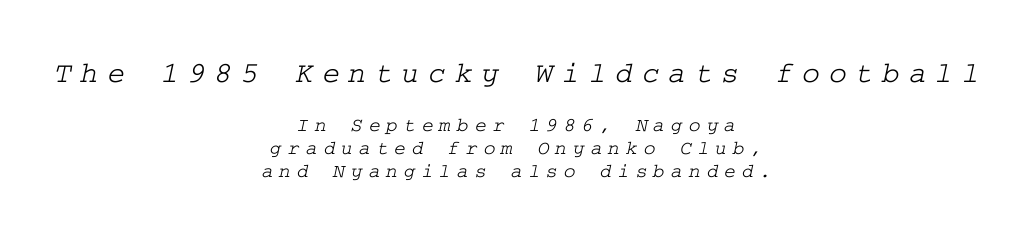
{"serif": "yes", "width": "wide", "stroke_contrast": "low", "x_height": "medium", "underline": "no", "align": "center", "line_spacing": "tight", "line_spacing_ratio": 1.15, "letter_spacing": "wide", "letter_spacing_em": 0.3, "larger_block": "first", "size_ratio": 1.5, "glyph_px": 30}
